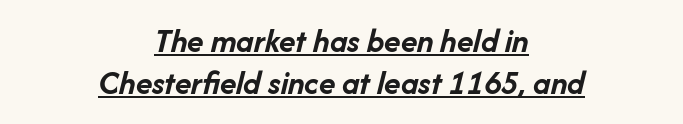
The image shows 34 px semibold type, italic (leaning right); set centered, line spacing 1.23x, normal letter spacing, underlined; low stroke contrast and a medium x-height.
